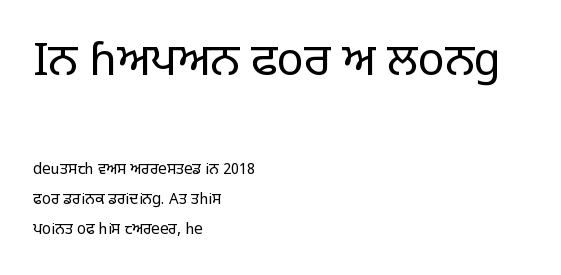
{"serif": "no", "italic": "no", "bold": "no", "weight": "regular", "width": "normal", "stroke_contrast": "low", "x_height": "large", "monospaced": "no", "underline": "no", "align": "left", "line_spacing": "loose", "line_spacing_ratio": 2.02, "letter_spacing": "normal", "letter_spacing_em": 0.0, "larger_block": "first", "size_ratio": 3.0, "glyph_px": 45}
